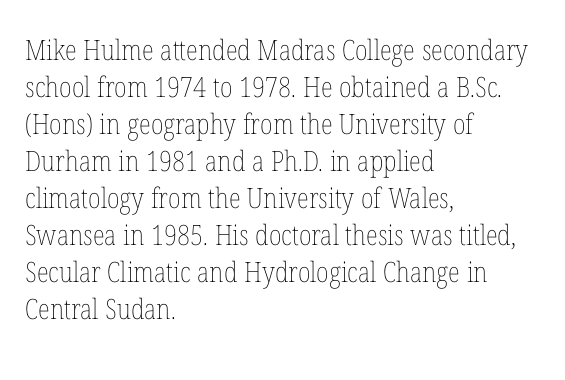
Q: Is the text bold? A: No.
Q: Is the text italic (slanted)? A: No, it is upright.
Q: Is the text underlined? A: No.
Q: How is the paragraph aligned? A: Left-aligned.
Q: Is the spacing between letters normal or unusually wide? A: Normal.
Q: Is the spacing between lines tight, normal or loose? A: Normal.
Q: Width (condensed, normal, or wide)? A: Condensed.
Q: Stroke contrast? A: Low.
Q: x-height? A: Medium.
Q: Monospaced? A: No.
